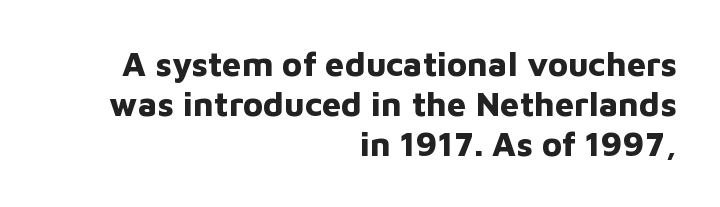
Summary of weight: heavy, a full bold. Stroke terminals: plain, sans-serif. You could call the tracking neutral — neither tight nor loose. Quick note: not italic, upright. Casual observation: everything's shoved over to the right. This rendering features lettering with no underline.
